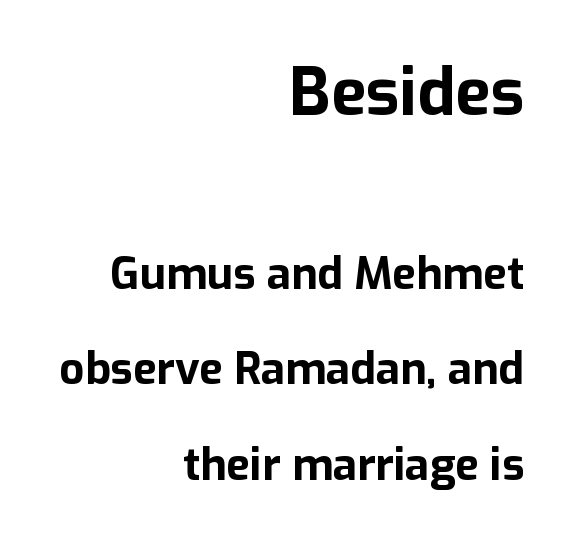
The image shows 66 px bold sans-serif type, upright; set right-aligned, loose line spacing (2.17x), normal letter spacing, not underlined; the first (top) block is 1.5x larger; low stroke contrast and a medium x-height.
